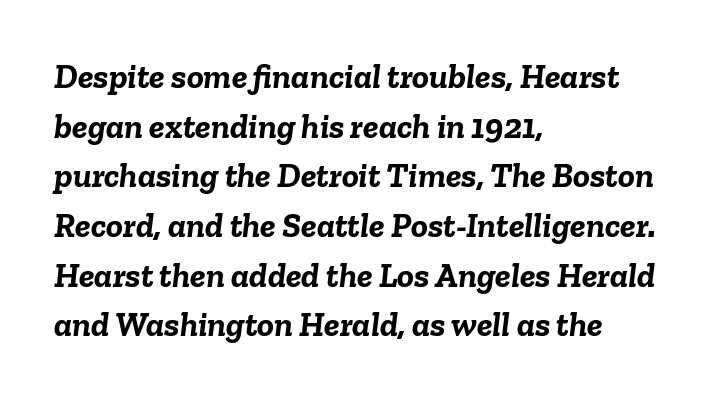
The image shows 35 px semibold type, italic (leaning right); set left-aligned, normal line spacing (1.42x), normal letter spacing, not underlined; low stroke contrast and a medium x-height.
